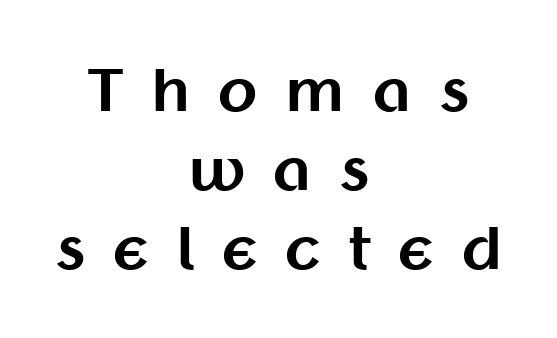
Character widths vary here, with narrow letters taking less room than wide ones. The type is letterspaced generously, with wide tracking. These lines carry a lot of weight — the face is fully bold. No word sits above an underline. The vertical gap from one line to the next is medium.
